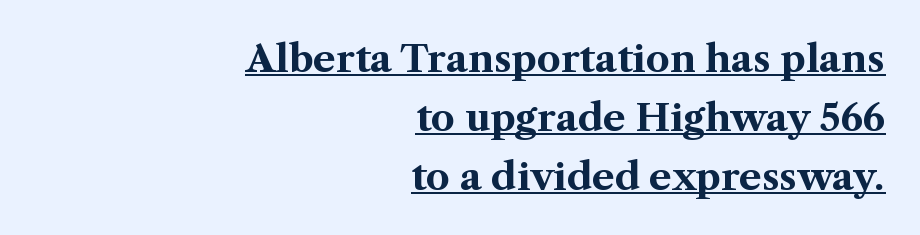
The image shows 38 px bold serif type, upright; set right-aligned, normal line spacing (1.55x), normal letter spacing, underlined; medium stroke contrast and a medium x-height.
